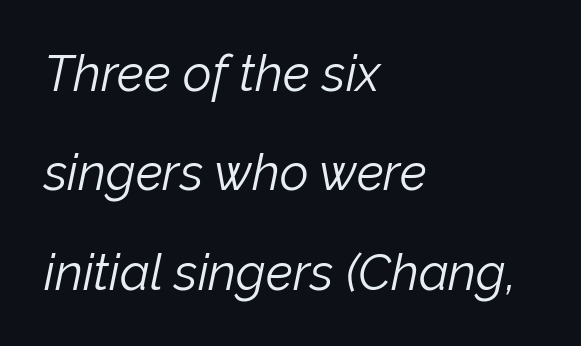
Slanted lettering throughout. How would I describe the line gaps? Wide and relaxed. You could call the tracking neutral — neither tight nor loose. The typeface has the unassuming heft of standard copy or less. Decoration check: the copy has no underline. The compositor pushed each line to the left boundary.
